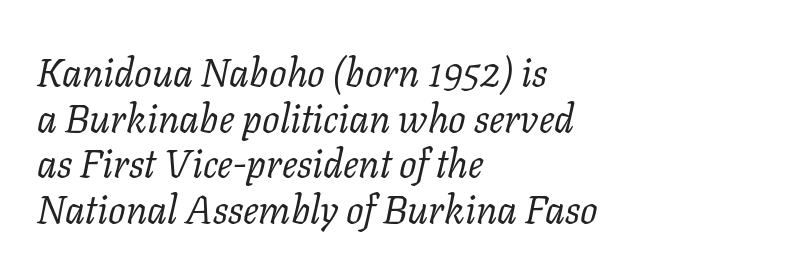
{"serif": "yes", "italic": "yes", "lean": "right", "slant_degrees": 11, "bold": "no", "weight": "regular", "width": "normal", "stroke_contrast": "low", "x_height": "medium", "monospaced": "no", "underline": "no", "align": "left", "line_spacing_ratio": 1.17, "letter_spacing": "normal", "letter_spacing_em": 0.0, "glyph_px": 39}
